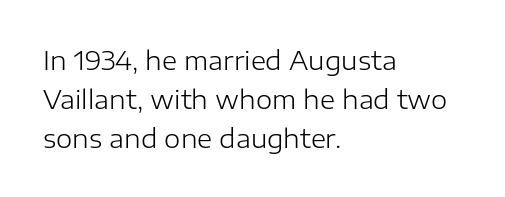
The image shows 26 px text type, upright; set left-aligned, normal line spacing (1.5x), normal letter spacing, not underlined.
